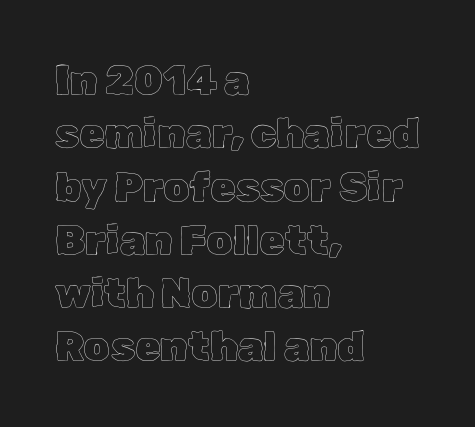
The image shows 41 px text type, upright; set left-aligned, normal line spacing (1.3x), normal letter spacing, not underlined; a medium x-height.
